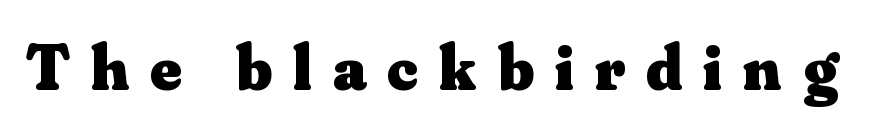
Q: Is the text bold? A: Yes.
Q: Is the text italic (slanted)? A: No, it is upright.
Q: Is the typeface a serif or a sans-serif typeface? A: Serif.
Q: Is the text underlined? A: No.
Q: Is the spacing between letters normal or unusually wide? A: Unusually wide.
Q: Width (condensed, normal, or wide)? A: Normal.
Q: Stroke contrast? A: Medium.
Q: x-height? A: Small.
Q: Monospaced? A: No.
